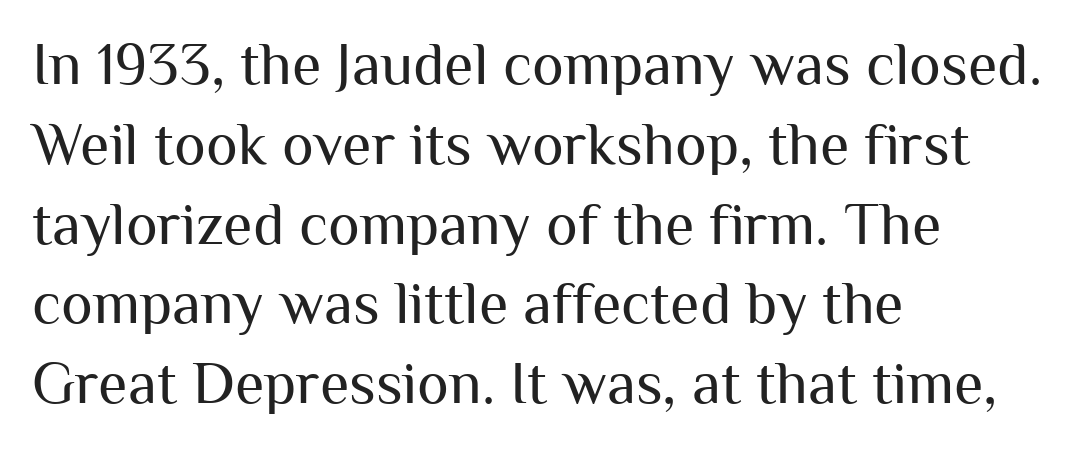
Q: Is the text bold? A: No.
Q: Is the text italic (slanted)? A: No, it is upright.
Q: Is the typeface a serif or a sans-serif typeface? A: Sans-serif.
Q: Is the text underlined? A: No.
Q: How is the paragraph aligned? A: Left-aligned.
Q: Is the spacing between letters normal or unusually wide? A: Normal.
Q: Is the spacing between lines tight, normal or loose? A: Normal.
Q: Width (condensed, normal, or wide)? A: Normal.
Q: Stroke contrast? A: Medium.
Q: x-height? A: Medium.
Q: Monospaced? A: No.
